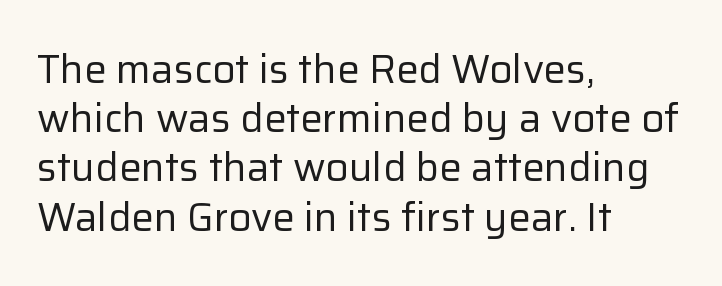
The image shows 40 px regular-weight sans-serif type, upright; set left-aligned, line spacing 1.23x, normal letter spacing, not underlined; low stroke contrast and a medium x-height.
